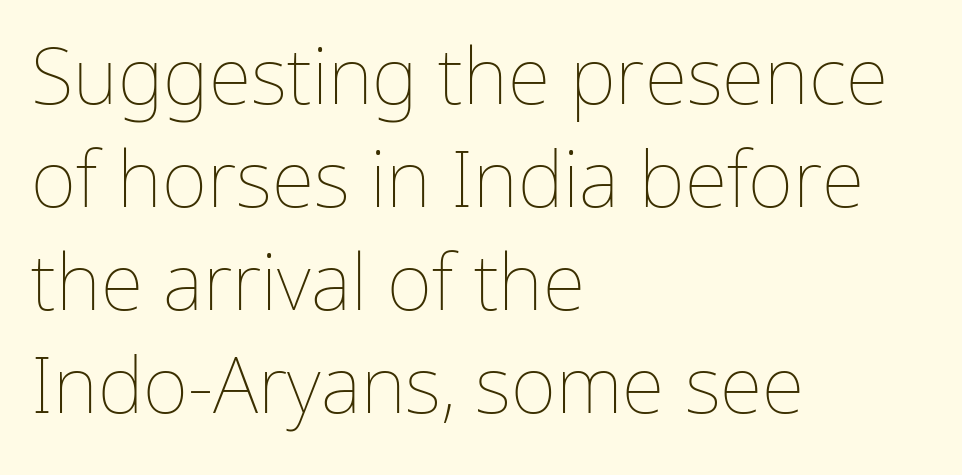
Heaviness? Minimal to ordinary, like unemphasized prose. Honestly, there is no underline to notice here at all. A typesetter would mark this as roman, not italic. Here the glyphs are tracked normally, forming tight word shapes.
